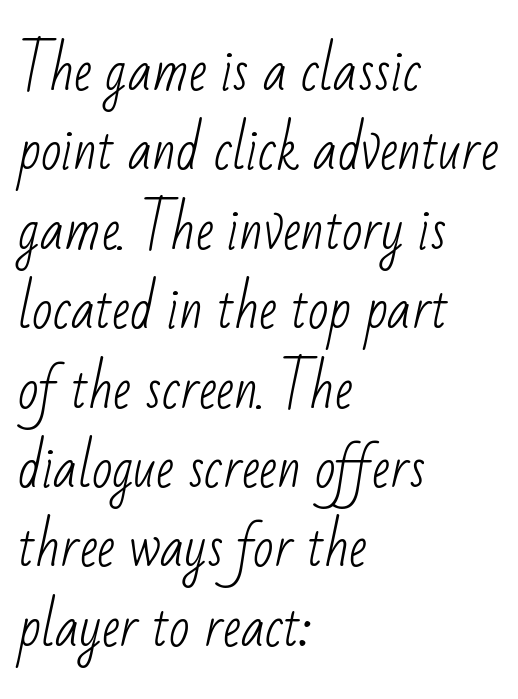
Spacing verdict: proportional, widths tailored to each character. The area under the type is left untouched. Visually the block forms a straight wall on the left and a jagged coastline on the right. Vertically, the passage feels balanced, rows spaced as you'd expect. The font sits on the lighter half of the weight spectrum, regular included. In terms of letterform style, serifs are entirely absent.
